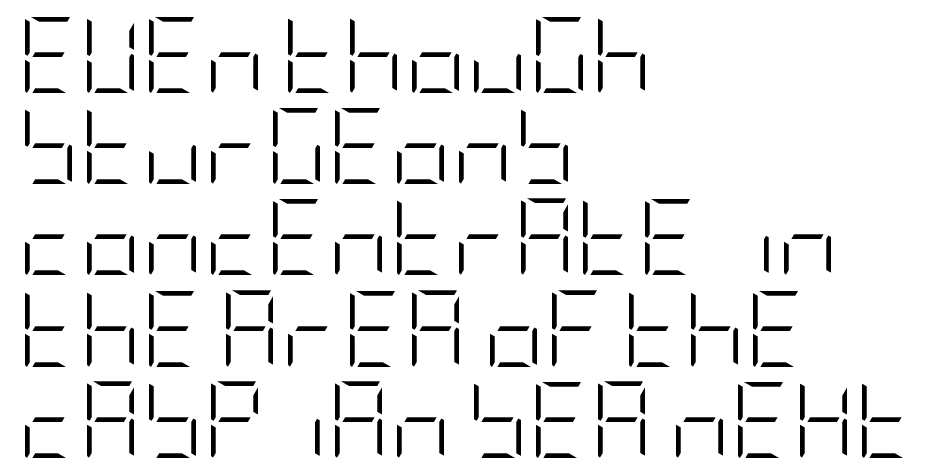
The image shows 76 px light, condensed sans-serif type, upright; set left-aligned, line spacing 1.2x, normal letter spacing, not underlined; low stroke contrast and a large x-height.
